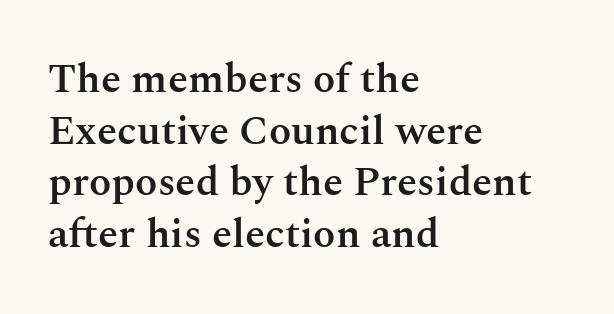
Q: Is the text bold? A: Semi-bold.
Q: Is the text italic (slanted)? A: No, it is upright.
Q: Is the typeface a serif or a sans-serif typeface? A: Serif.
Q: Is the text underlined? A: No.
Q: How is the paragraph aligned? A: Left-aligned.
Q: Is the spacing between letters normal or unusually wide? A: Normal.
Q: Is the spacing between lines tight, normal or loose? A: Normal.
Q: Width (condensed, normal, or wide)? A: Normal.
Q: Stroke contrast? A: Medium.
Q: x-height? A: Medium.
Q: Monospaced? A: No.
